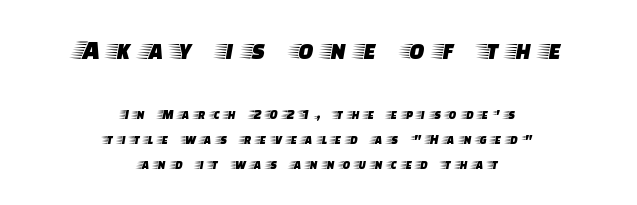
Only glyphs here, with clear space below each row. Tracking here is generous; glyphs stand well apart from one another. The passage shown is typed in a proportional face where columns would drift. The whitespace from short lines is split evenly between both sides.
